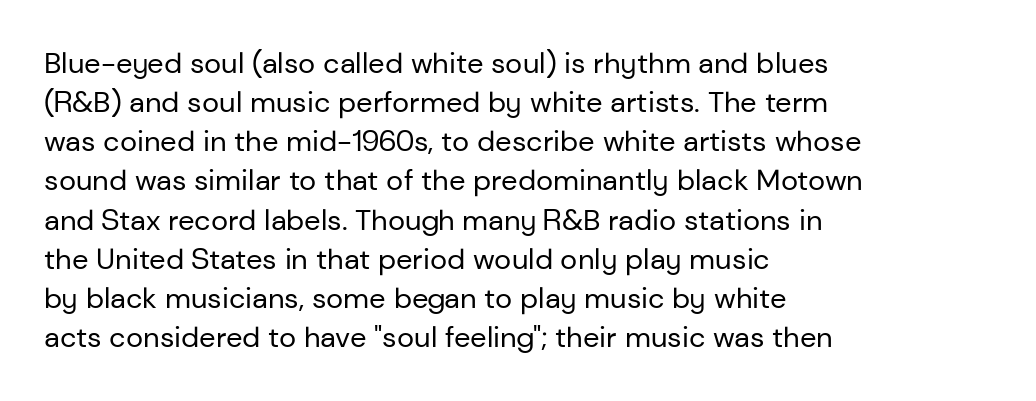
The image shows 29 px regular-weight sans-serif type, upright; set left-aligned, normal line spacing (1.35x), normal letter spacing, not underlined; low stroke contrast and a medium x-height.
